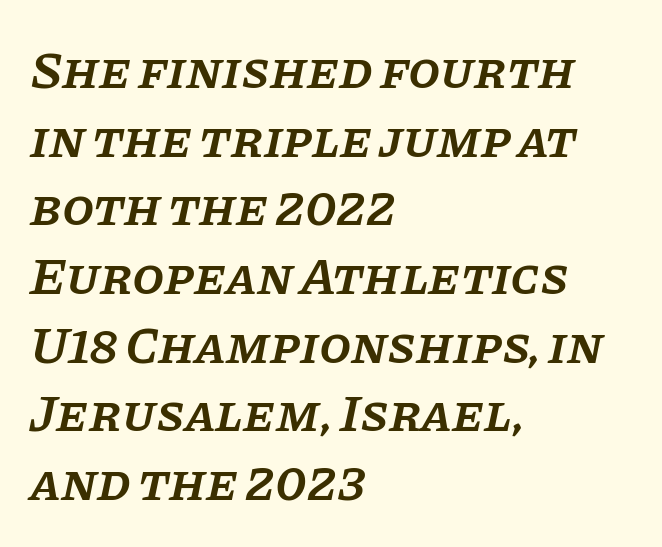
Casual observation: everything's shoved over to the left. You can tell it's italic because the verticals aren't actually vertical. Clear beneath every line of the passage. How heavy is the stroke? Medium-heavy — a semibold, shy of bold. The letters advance in unequal steps, a hallmark of proportional type.
